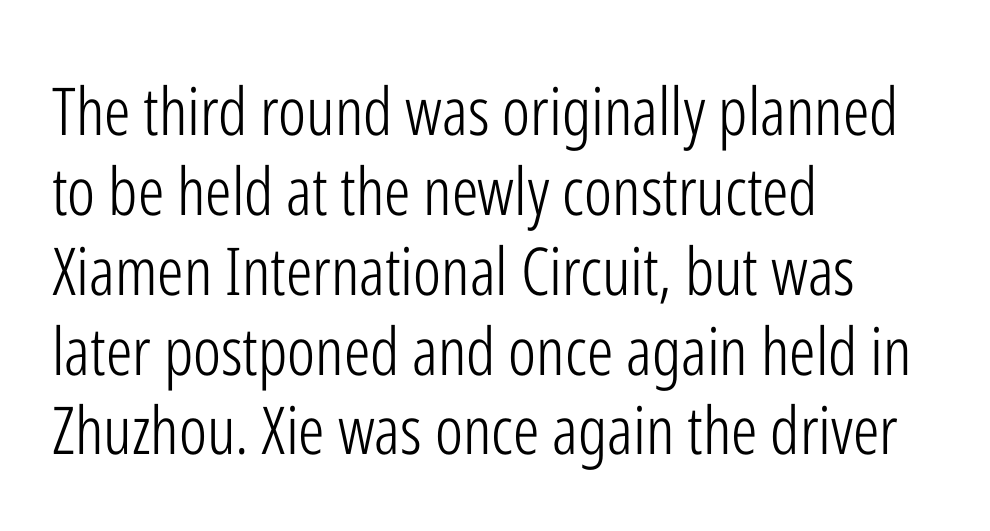
Q: Is the text bold? A: No.
Q: Is the text italic (slanted)? A: No, it is upright.
Q: Is the typeface a serif or a sans-serif typeface? A: Sans-serif.
Q: Is the text underlined? A: No.
Q: How is the paragraph aligned? A: Left-aligned.
Q: Is the spacing between letters normal or unusually wide? A: Normal.
Q: Width (condensed, normal, or wide)? A: Condensed.
Q: Stroke contrast? A: Low.
Q: x-height? A: Medium.
Q: Monospaced? A: No.
